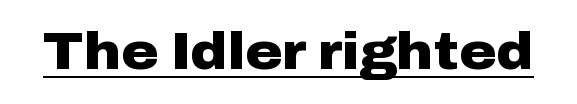
{"serif": "no", "italic": "no", "bold": "yes", "weight": "heavy", "width": "wide", "stroke_contrast": "low", "x_height": "medium", "monospaced": "no", "underline": "yes", "letter_spacing": "normal", "letter_spacing_em": 0.0, "glyph_px": 51}
